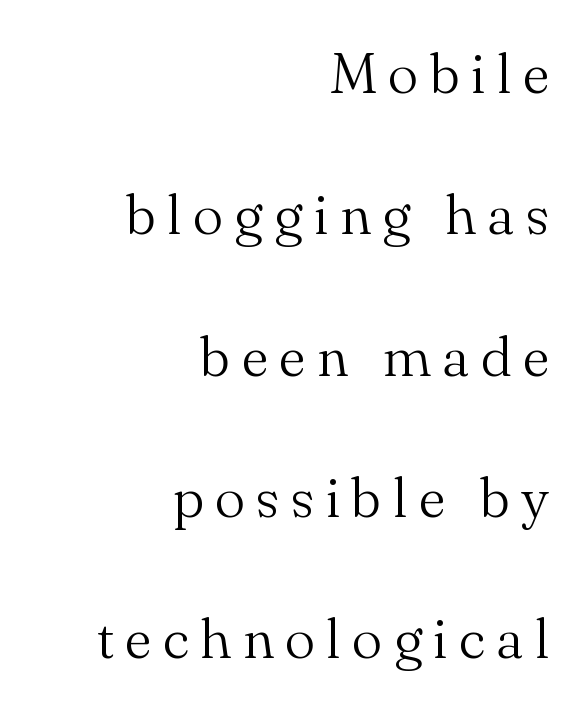
The image shows 57 px light serif type, upright; set right-aligned, loose line spacing (2.48x), unusually wide letter spacing (+0.2 em), not underlined; medium stroke contrast and a small x-height.
